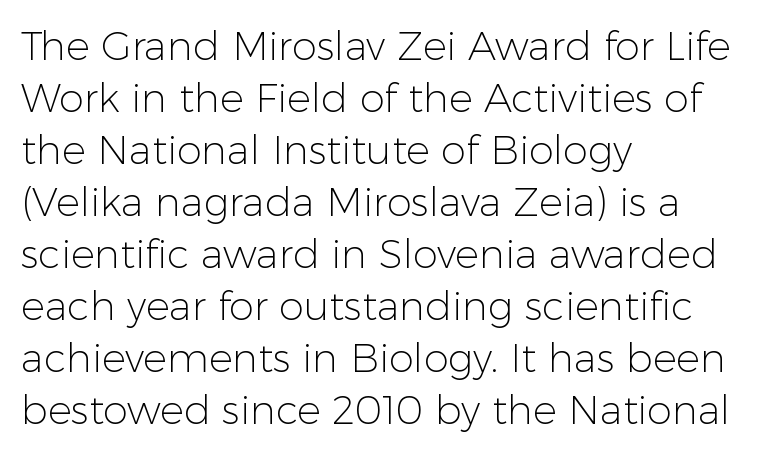
{"serif": "no", "italic": "no", "bold": "no", "weight": "light", "width": "normal", "stroke_contrast": "low", "x_height": "medium", "monospaced": "no", "underline": "no", "align": "left", "line_spacing": "normal", "line_spacing_ratio": 1.3, "letter_spacing": "normal", "letter_spacing_em": 0.0, "glyph_px": 40}
